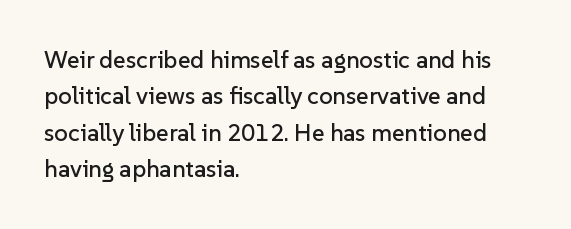
The image shows 24 px text type, upright; set left-aligned, normal line spacing (1.52x), normal letter spacing, not underlined.
